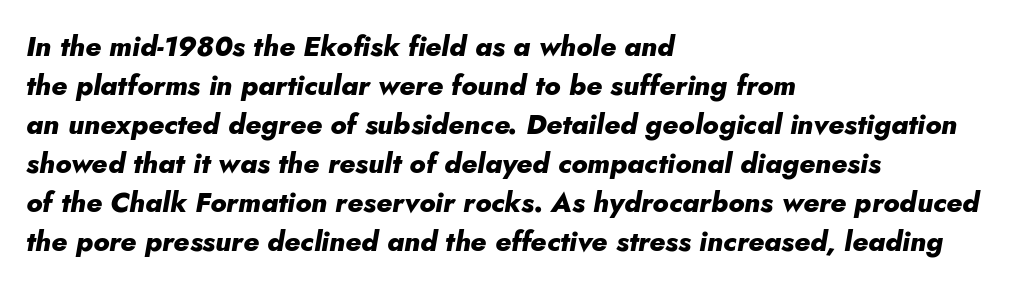
The image shows 28 px heavy type, italic (leaning right); set left-aligned, normal line spacing (1.39x), normal letter spacing, not underlined; low stroke contrast and a small x-height.
